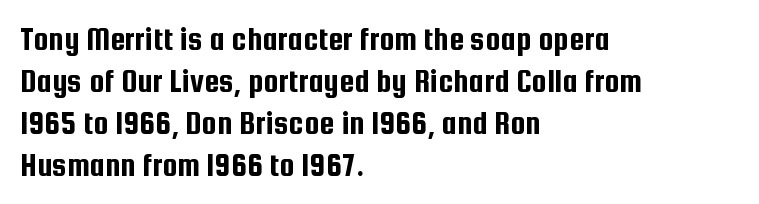
The image shows 34 px condensed sans-serif type, upright; set left-aligned, line spacing 1.24x, normal letter spacing, not underlined; low stroke contrast and a medium x-height.
